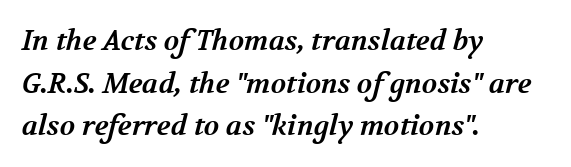
Q: Is the text bold? A: Yes.
Q: Is the typeface a serif or a sans-serif typeface? A: Serif.
Q: Is the text underlined? A: No.
Q: How is the paragraph aligned? A: Left-aligned.
Q: Is the spacing between letters normal or unusually wide? A: Normal.
Q: Is the spacing between lines tight, normal or loose? A: Normal.
Q: Width (condensed, normal, or wide)? A: Normal.
Q: Stroke contrast? A: Medium.
Q: x-height? A: Medium.
Q: Monospaced? A: No.
